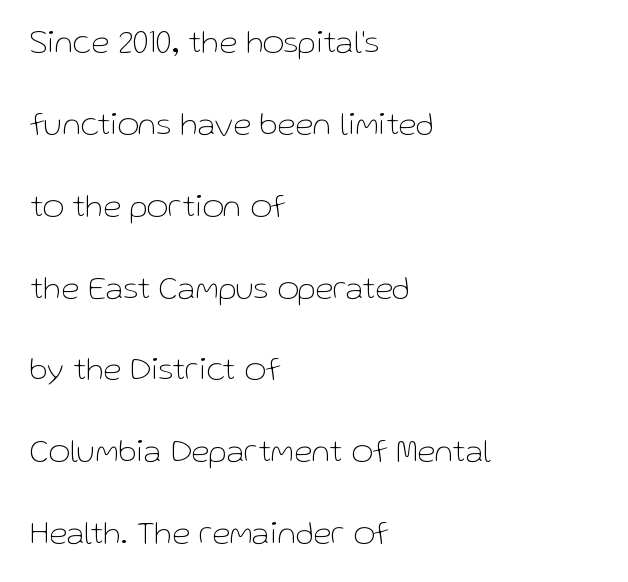
Q: Is the text bold? A: No.
Q: Is the text italic (slanted)? A: No, it is upright.
Q: Is the typeface a serif or a sans-serif typeface? A: Sans-serif.
Q: Is the text underlined? A: No.
Q: How is the paragraph aligned? A: Left-aligned.
Q: Is the spacing between letters normal or unusually wide? A: Normal.
Q: Is the spacing between lines tight, normal or loose? A: Loose.
Q: Width (condensed, normal, or wide)? A: Normal.
Q: Stroke contrast? A: Low.
Q: x-height? A: Medium.
Q: Monospaced? A: No.
